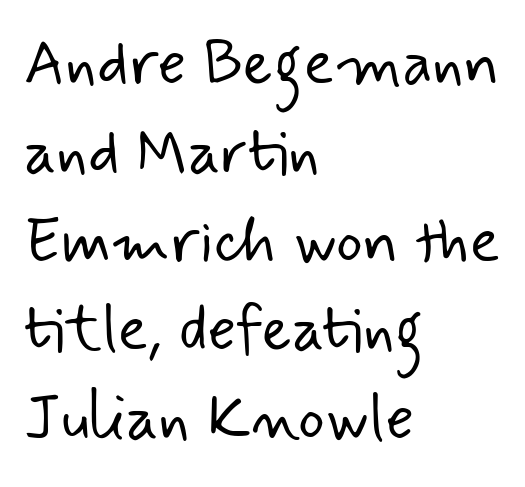
The rendering uses a moderate line-height, typical for paragraphs. The face used here is a sans, in the tradition of grotesques and geometrics. Left-aligned paragraph, ragged on the right. Caption: face not bold, strokes unweighted. In terms of letterspacing, this is plain default setting. The rendering uses natural spacing where letterforms have individual widths.
